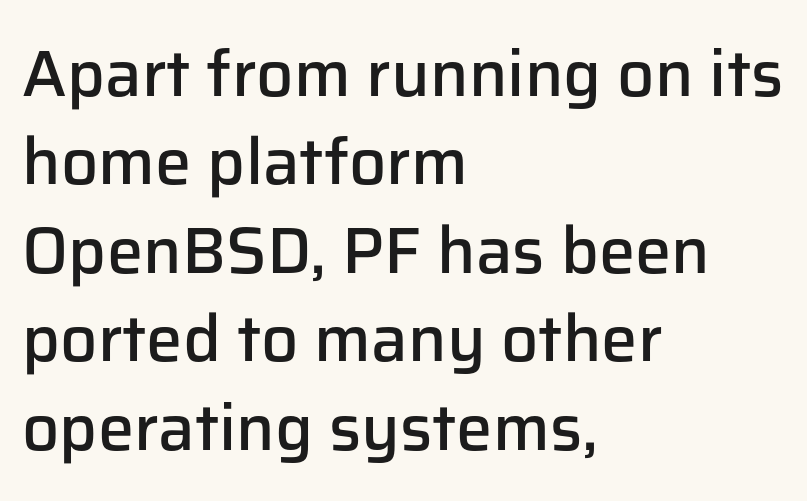
The ragged edge is on the right, which tells us the setting is flush left. Note the varied advance widths — an 'i' is clearly narrower than an 'm'. Letters rest on an invisible, unmarked baseline. The font's upright variant was chosen for this text.
